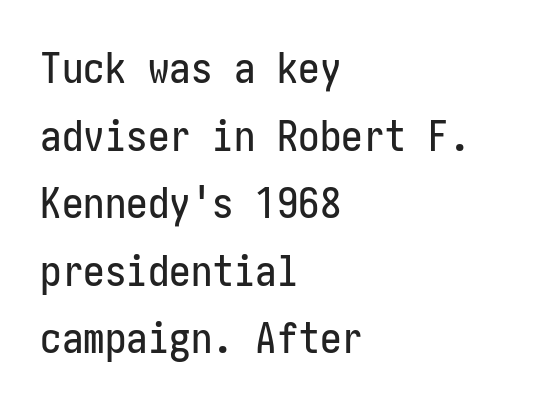
Q: Is the text italic (slanted)? A: No, it is upright.
Q: Is the typeface a serif or a sans-serif typeface? A: Sans-serif.
Q: Is the text underlined? A: No.
Q: How is the paragraph aligned? A: Left-aligned.
Q: Is the spacing between letters normal or unusually wide? A: Normal.
Q: Is the spacing between lines tight, normal or loose? A: Normal.
Q: Width (condensed, normal, or wide)? A: Condensed.
Q: Stroke contrast? A: Low.
Q: x-height? A: Medium.
